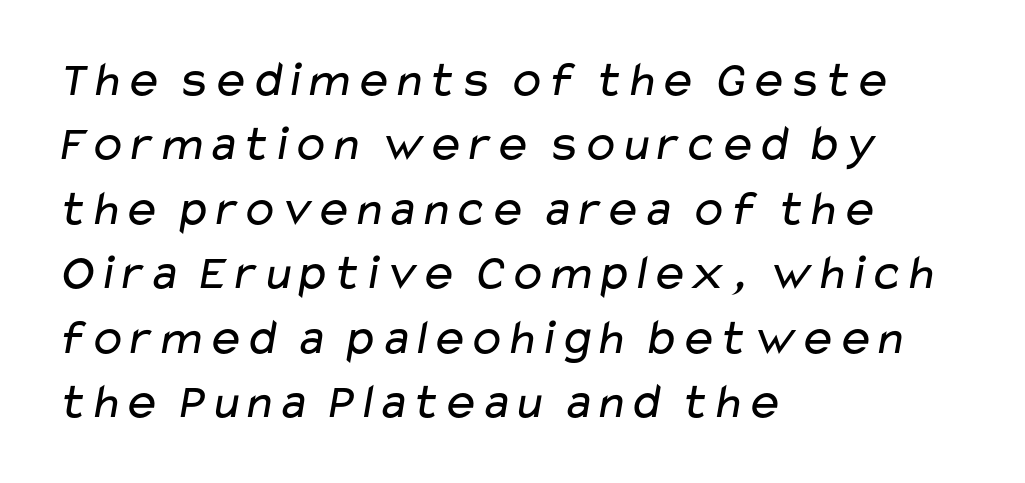
These lines are rendered in a variable-pitch font. The rendering shows plain stroke endings on the letterforms — a sans-serif design. Type without underlining. The strokes are not fattened; the text isn't bold. A typesetter would call this leading conventional body-copy spacing. Short and long lines alike share a common starting point at left.
